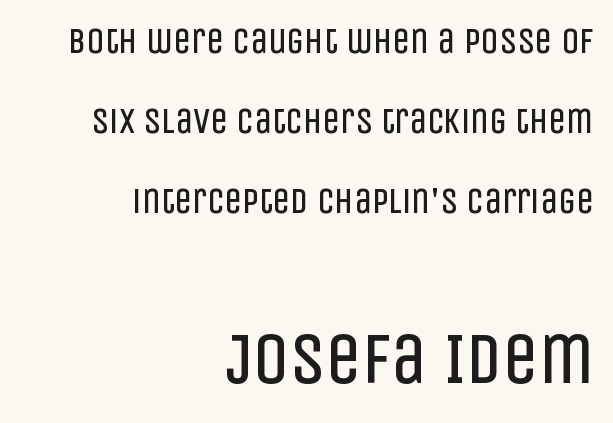
Short and long lines alike share a common ending point at right. The lettering stays uniformly vertical, giving the passage a roman look. Grotesque or geometric, the face here clearly has no serifs. The string is rendered with underlining switched off. This reads as an unemphasized weight, regular at the heaviest.
